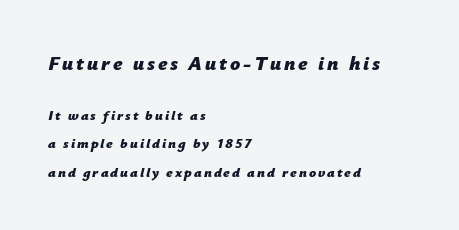
The block sitting higher on the canvas is the one with enlarged characters. Typographic density is high because the face is bold. Underlining? Definitely not there. Does the copy run flush right? No — it runs flush left. Italic? Definitely — the glyphs are oblique.
